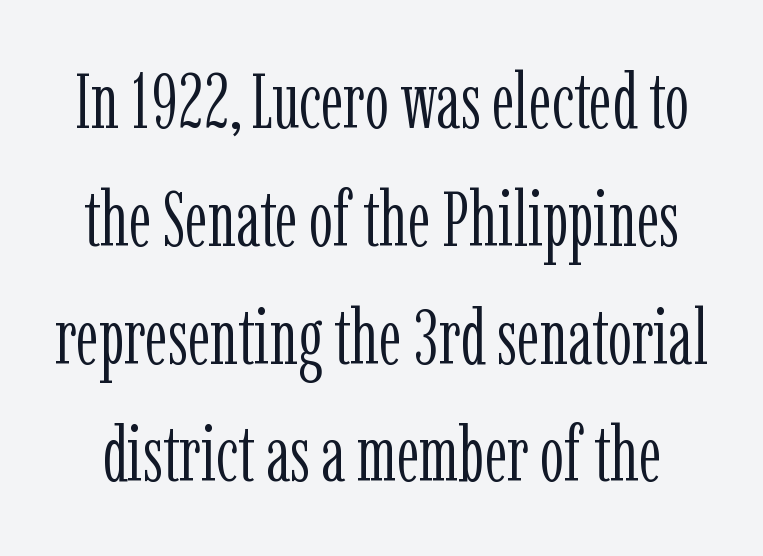
No letter is thick-stroked: the sample isn't bold. The space beneath each line is pristine and unruled. This is roman type, the default non-slanted kind. Proportional: the letters do not fall into vertical columns. Serifs: yes, visible at the terminals of the letterforms. Rows of type keep a routine distance in the vertical direction.
